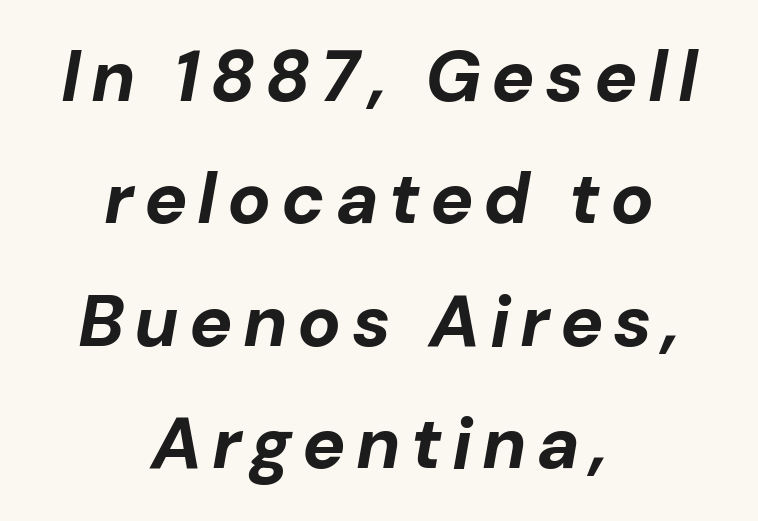
The image shows 72 px bold type, italic (leaning right); set centered, normal line spacing (1.7x), not underlined; low stroke contrast and a medium x-height.
